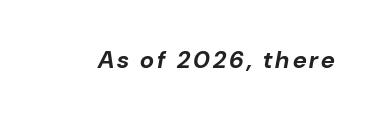
The image shows 24 px bold type, italic (leaning right); set not underlined.
